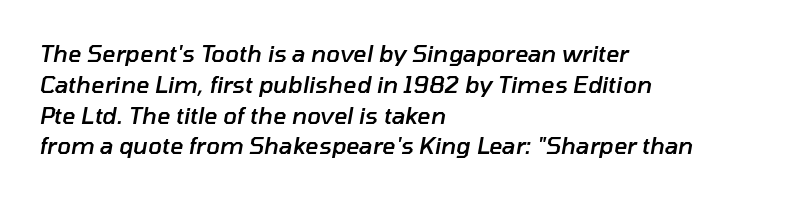
Q: Is the text bold? A: Semi-bold.
Q: Is the text italic (slanted)? A: Yes, it leans right by about 10 degrees.
Q: Is the text underlined? A: No.
Q: How is the paragraph aligned? A: Left-aligned.
Q: Is the spacing between letters normal or unusually wide? A: Normal.
Q: Is the spacing between lines tight, normal or loose? A: Normal.
